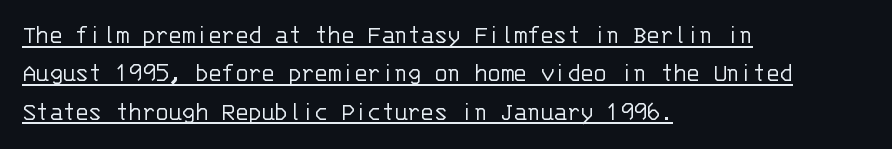
Reading down the column, the eye jumps a familiar distance to each next line. The lines in this sample share a left origin and differ only in where they stop. The font's upright variant was chosen for this text. Compared with undecorated copy, this sample adds a rule below the words. Nobody touched the tracking dial on this one.
